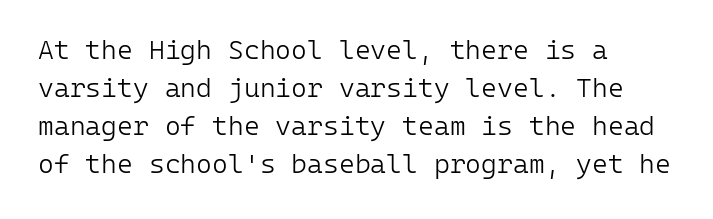
The designer left line spacing at the default. A classic flush-left, rag-right setting is used for this passage. The font sits on the lighter half of the weight spectrum, regular included. The letters stand straight up with perfectly vertical stems. No word sits above an underline.
